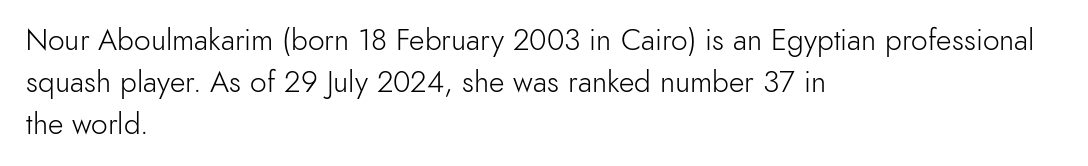
{"serif": "no", "italic": "no", "bold": "no", "weight": "light", "width": "normal", "x_height": "small", "monospaced": "no", "underline": "no", "align": "left", "line_spacing": "normal", "line_spacing_ratio": 1.4, "letter_spacing": "normal", "letter_spacing_em": 0.0, "glyph_px": 30}
